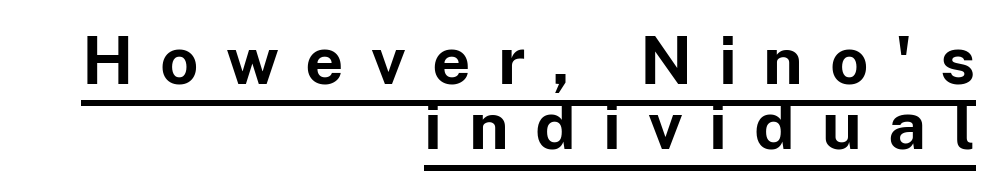
Every stem runs plumb, perpendicular to the baseline. I'd describe the lettering as bold — thick and assertive. This sample uses a sans-serif face. Is this a fixed-width face? No — the glyphs have proportional, varying widths. The setting favours the right margin, as signatures and pull-quotes sometimes do.
